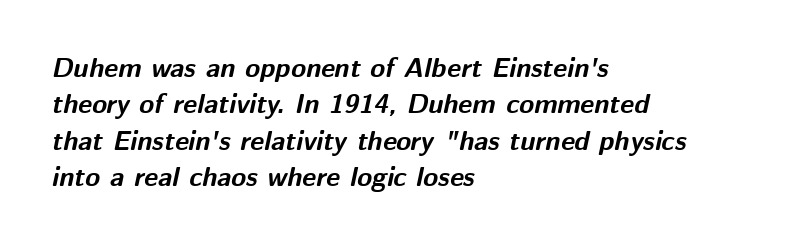
Q: Is the text bold? A: Yes.
Q: Is the text italic (slanted)? A: Yes, it leans right by about 12 degrees.
Q: Is the text underlined? A: No.
Q: How is the paragraph aligned? A: Left-aligned.
Q: Is the spacing between letters normal or unusually wide? A: Normal.
Q: Is the spacing between lines tight, normal or loose? A: Normal.
